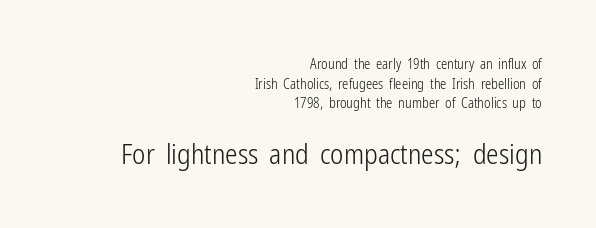
Q: Is the text bold? A: No.
Q: Is the text italic (slanted)? A: No, it is upright.
Q: Is the typeface a serif or a sans-serif typeface? A: Sans-serif.
Q: Is the text underlined? A: No.
Q: How is the paragraph aligned? A: Right-aligned.
Q: Is the spacing between letters normal or unusually wide? A: Normal.
Q: Is the spacing between lines tight, normal or loose? A: Normal.
Q: Which block of text is set in a larger size, the first (top) or the second (bottom)? A: The second (bottom) one.
Q: Width (condensed, normal, or wide)? A: Condensed.
Q: Stroke contrast? A: Low.
Q: x-height? A: Medium.
Q: Monospaced? A: No.
